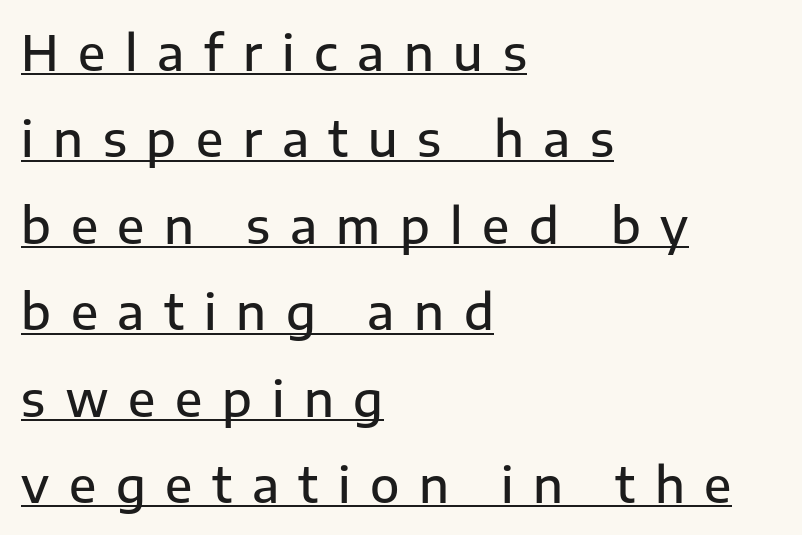
{"serif": "no", "italic": "no", "bold": "semi", "weight": "semibold", "width": "normal", "stroke_contrast": "low", "x_height": "medium", "monospaced": "no", "underline": "yes", "align": "left", "line_spacing_ratio": 1.8, "letter_spacing": "wide", "letter_spacing_em": 0.41, "glyph_px": 48}
